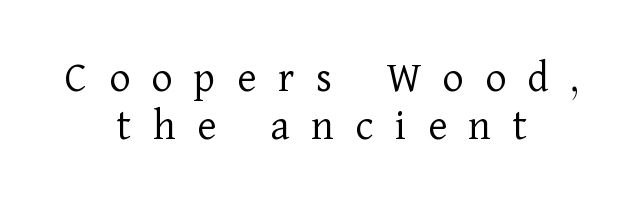
One glance says dense: line gaps are narrower than usual. Rule under the text: the space is simply empty. The face used here is seriffed, in the tradition of book romans. The lettering stays uniformly vertical, giving the passage a roman look. Short note: letters widely spaced. The weight would be labelled regular, book, light, or lighter still.
